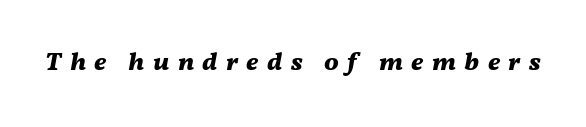
Q: Is the text bold? A: Yes.
Q: Is the text italic (slanted)? A: Yes, it leans right by about 11 degrees.
Q: Is the text underlined? A: No.
Q: Is the spacing between letters normal or unusually wide? A: Unusually wide.
